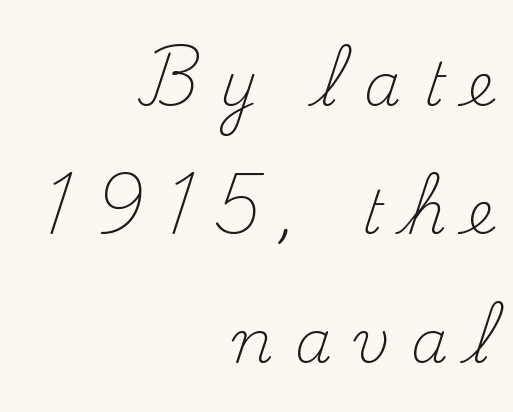
Q: Is the text bold? A: No.
Q: Is the text italic (slanted)? A: Yes.
Q: Is the typeface a serif or a sans-serif typeface? A: Serif.
Q: Is the text underlined? A: No.
Q: How is the paragraph aligned? A: Right-aligned.
Q: Is the spacing between letters normal or unusually wide? A: Unusually wide.
Q: Is the spacing between lines tight, normal or loose? A: Loose.
Q: Width (condensed, normal, or wide)? A: Normal.
Q: Stroke contrast? A: Medium.
Q: x-height? A: Small.
Q: Monospaced? A: No.
